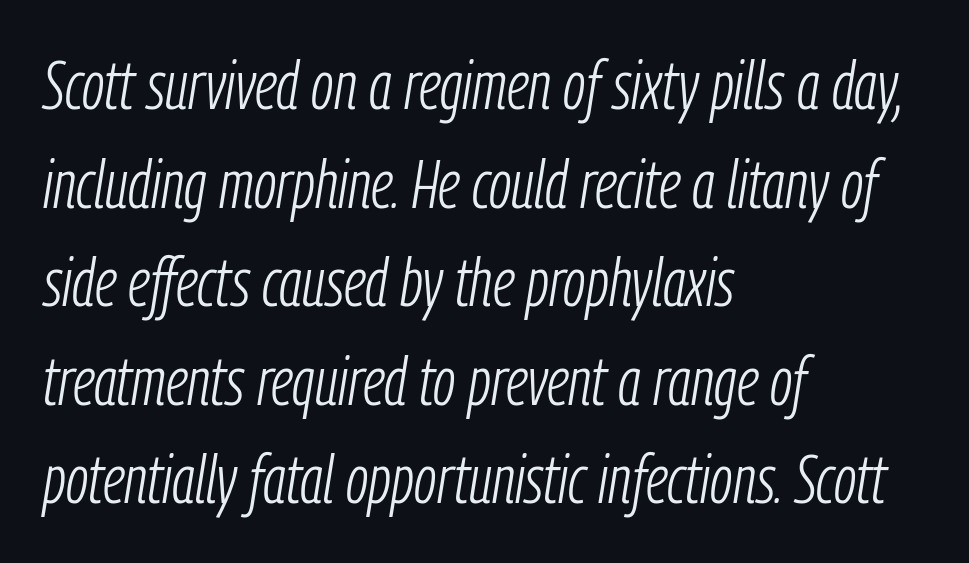
The space directly below the letters is spotless. Compared with typical paragraphs, the rows here are spaced about the same. This sample has the flowing, uneven cadence of proportional lettering. Nothing heavy about these letters — not bold at all. Quick note: italic.
